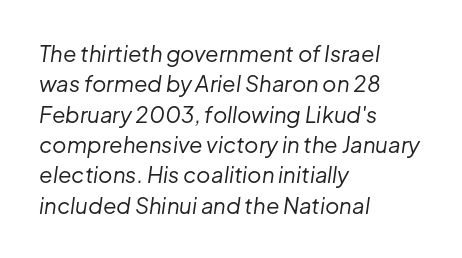
{"italic": "yes", "lean": "right", "slant_degrees": 8, "bold": "no", "underline": "no", "align": "left", "line_spacing": "normal", "line_spacing_ratio": 1.38, "letter_spacing": "normal", "letter_spacing_em": 0.0, "glyph_px": 22}
